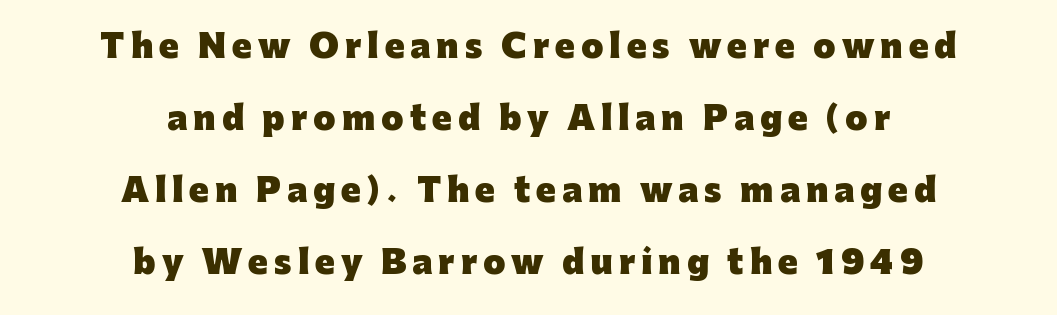
{"serif": "no", "italic": "no", "bold": "yes", "weight": "heavy", "width": "normal", "stroke_contrast": "low", "x_height": "medium", "monospaced": "no", "underline": "no", "align": "center", "line_spacing": "loose", "line_spacing_ratio": 2.25, "glyph_px": 32}
